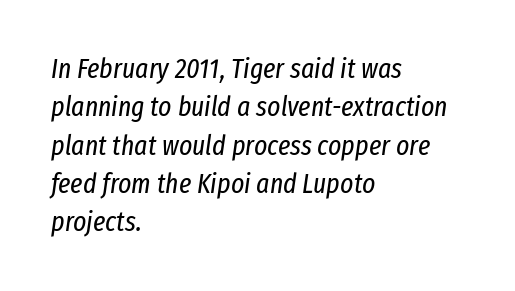
The cut favours lightness, reaching ordinary text weight at its darkest. You can tell it's italic because the verticals aren't actually vertical. This rendering uses left alignment, leaving the right contour irregular. The words here are not underlined.
